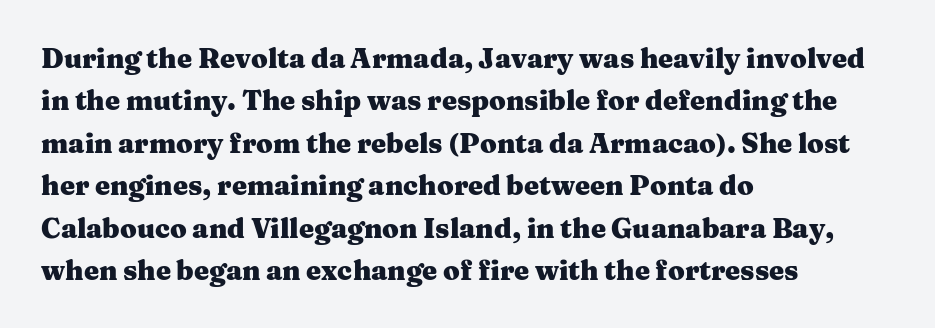
{"italic": "no", "bold": "yes", "underline": "no", "align": "left", "line_spacing": "normal", "line_spacing_ratio": 1.57, "letter_spacing": "normal", "letter_spacing_em": 0.0, "glyph_px": 27}
